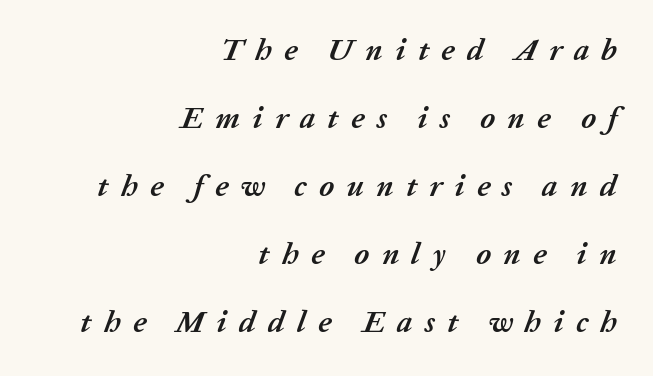
Q: Is the text bold? A: Yes.
Q: Is the text italic (slanted)? A: Yes, it leans right by about 20 degrees.
Q: Is the text underlined? A: No.
Q: How is the paragraph aligned? A: Right-aligned.
Q: Is the spacing between letters normal or unusually wide? A: Unusually wide.
Q: Is the spacing between lines tight, normal or loose? A: Loose.
Q: Width (condensed, normal, or wide)? A: Normal.
Q: Stroke contrast? A: Low.
Q: x-height? A: Medium.
Q: Monospaced? A: No.
